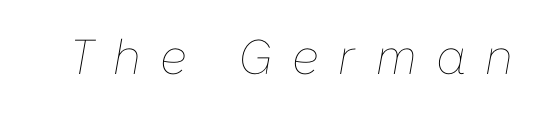
{"italic": "yes", "lean": "right", "slant_degrees": 10, "bold": "no", "weight": "thin", "width": "normal", "stroke_contrast": "low", "x_height": "medium", "monospaced": "no", "underline": "no", "letter_spacing": "wide", "letter_spacing_em": 0.4, "glyph_px": 49}
